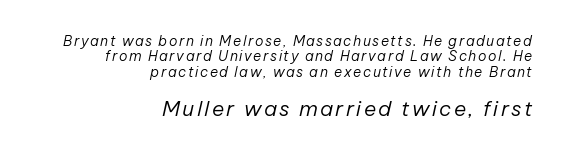
{"italic": "yes", "lean": "right", "slant_degrees": 12, "bold": "no", "underline": "no", "align": "right", "line_spacing": "tight", "line_spacing_ratio": 1.09, "larger_block": "second", "size_ratio": 1.5, "glyph_px": 21}
